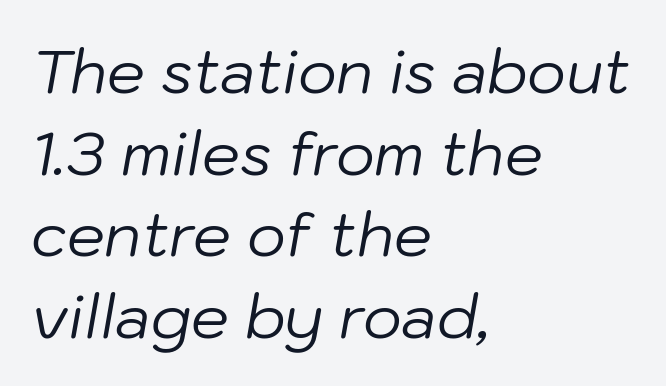
Q: Is the text bold? A: No.
Q: Is the text italic (slanted)? A: Yes, it leans right by about 10 degrees.
Q: Is the text underlined? A: No.
Q: How is the paragraph aligned? A: Left-aligned.
Q: Is the spacing between letters normal or unusually wide? A: Normal.
Q: Is the spacing between lines tight, normal or loose? A: Normal.
Q: Width (condensed, normal, or wide)? A: Normal.
Q: Stroke contrast? A: Low.
Q: x-height? A: Medium.
Q: Monospaced? A: No.
